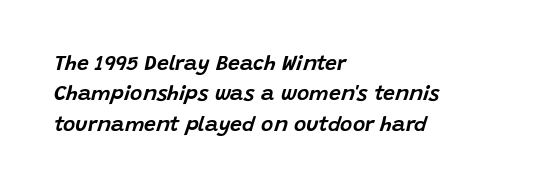
The image shows 21 px text type, italic (leaning right); set left-aligned, normal line spacing (1.45x), normal letter spacing, not underlined.
